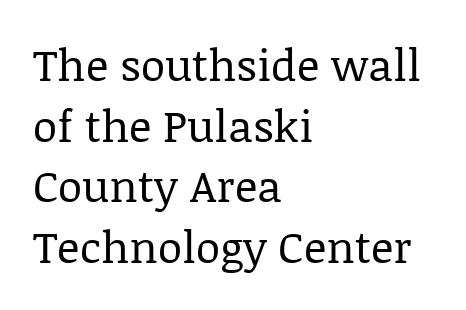
The image shows 44 px regular-weight serif type, upright; set left-aligned, normal line spacing (1.38x), normal letter spacing, not underlined; low stroke contrast and a large x-height.
